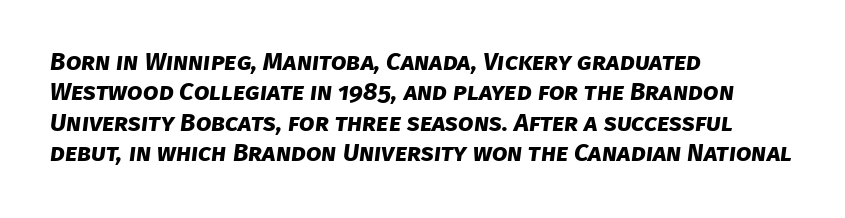
Summary of weight: heavy, a full bold. Lines of text with bare space underneath. Notice how the passage keeps a crisp vertical edge on the left only. The passage shown has conventional tracking throughout.
